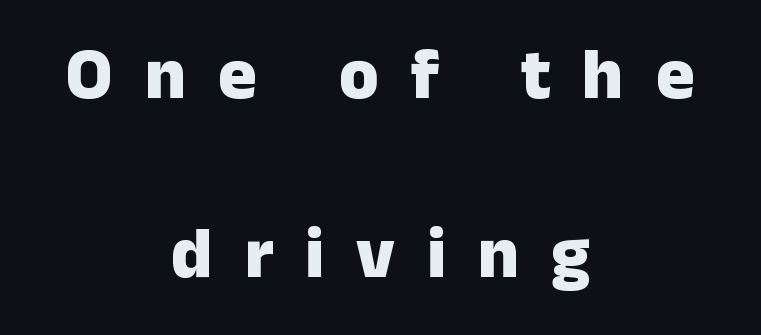
Q: Is the text bold? A: Yes.
Q: Is the text italic (slanted)? A: No, it is upright.
Q: Is the typeface a serif or a sans-serif typeface? A: Sans-serif.
Q: Is the text underlined? A: No.
Q: How is the paragraph aligned? A: Centered.
Q: Is the spacing between letters normal or unusually wide? A: Unusually wide.
Q: Is the spacing between lines tight, normal or loose? A: Loose.
Q: Width (condensed, normal, or wide)? A: Normal.
Q: Stroke contrast? A: Low.
Q: x-height? A: Medium.
Q: Monospaced? A: No.
